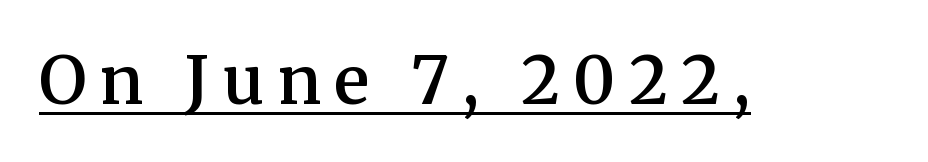
The image shows 66 px semibold serif type, upright; set unusually wide letter spacing (+0.2 em), underlined; medium stroke contrast and a medium x-height.
